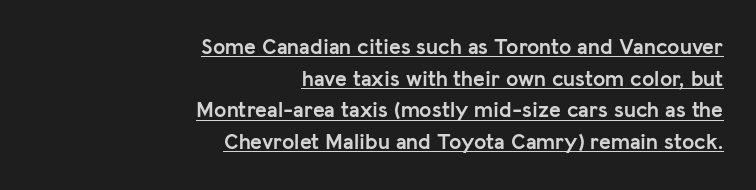
Q: Is the text bold? A: Yes.
Q: Is the text italic (slanted)? A: No, it is upright.
Q: Is the text underlined? A: Yes.
Q: How is the paragraph aligned? A: Right-aligned.
Q: Is the spacing between letters normal or unusually wide? A: Normal.
Q: Is the spacing between lines tight, normal or loose? A: Normal.
